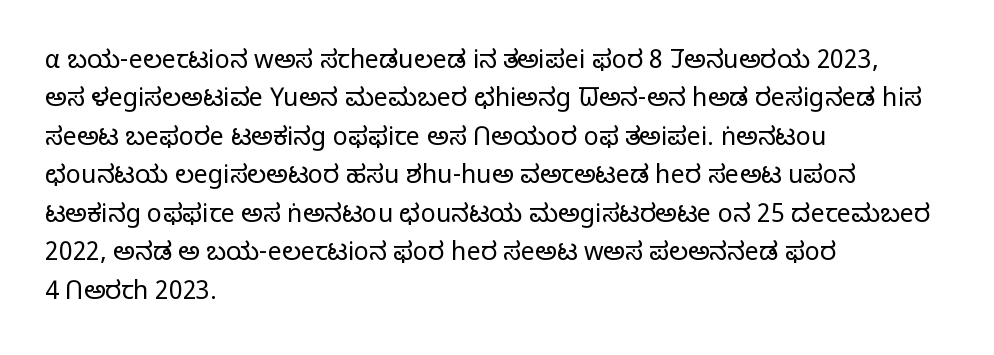
The image shows 25 px text type, upright; set left-aligned, normal line spacing (1.54x), normal letter spacing, not underlined.
